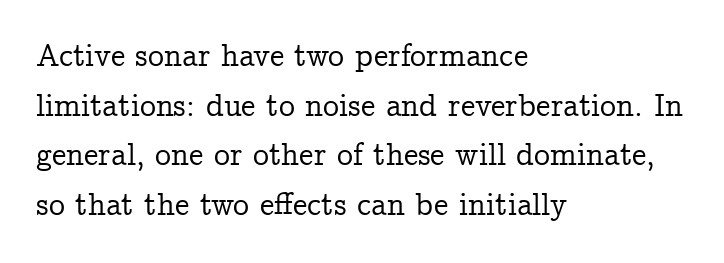
{"serif": "yes", "italic": "no", "width": "normal", "stroke_contrast": "low", "x_height": "medium", "monospaced": "no", "underline": "no", "align": "left", "line_spacing": "normal", "line_spacing_ratio": 1.55, "letter_spacing": "normal", "letter_spacing_em": 0.0, "glyph_px": 32}
